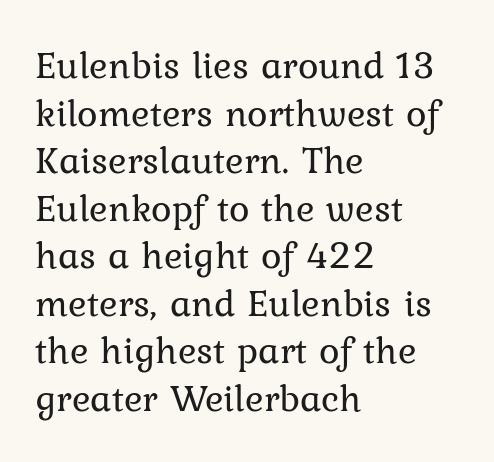
Q: Is the text bold? A: No.
Q: Is the text italic (slanted)? A: No, it is upright.
Q: Is the typeface a serif or a sans-serif typeface? A: Serif.
Q: Is the text underlined? A: No.
Q: How is the paragraph aligned? A: Left-aligned.
Q: Is the spacing between letters normal or unusually wide? A: Normal.
Q: Width (condensed, normal, or wide)? A: Normal.
Q: Stroke contrast? A: Low.
Q: x-height? A: Medium.
Q: Monospaced? A: No.
